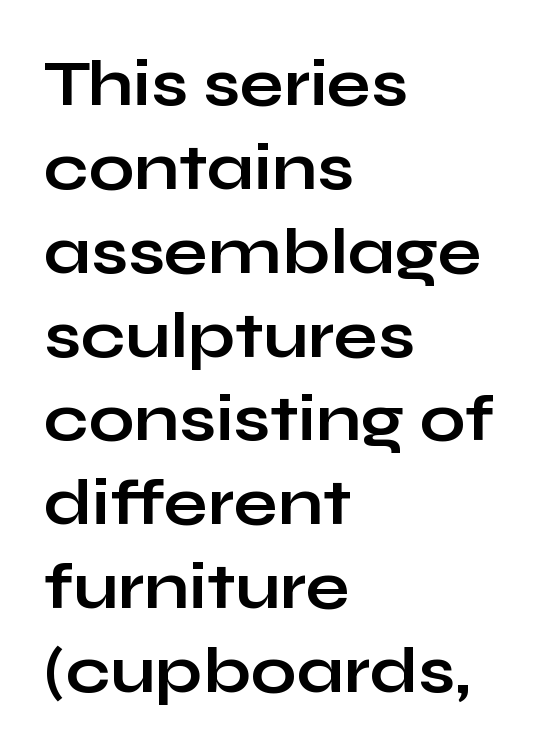
{"serif": "no", "italic": "no", "bold": "yes", "weight": "bold", "width": "wide", "stroke_contrast": "low", "x_height": "medium", "monospaced": "no", "underline": "no", "align": "left", "line_spacing": "normal", "line_spacing_ratio": 1.29, "letter_spacing": "normal", "letter_spacing_em": 0.0, "glyph_px": 65}
